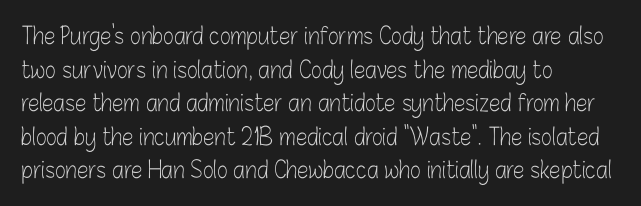
Q: Is the text bold? A: No.
Q: Is the text italic (slanted)? A: No, it is upright.
Q: Is the text underlined? A: No.
Q: How is the paragraph aligned? A: Left-aligned.
Q: Is the spacing between letters normal or unusually wide? A: Normal.
Q: Is the spacing between lines tight, normal or loose? A: Normal.
